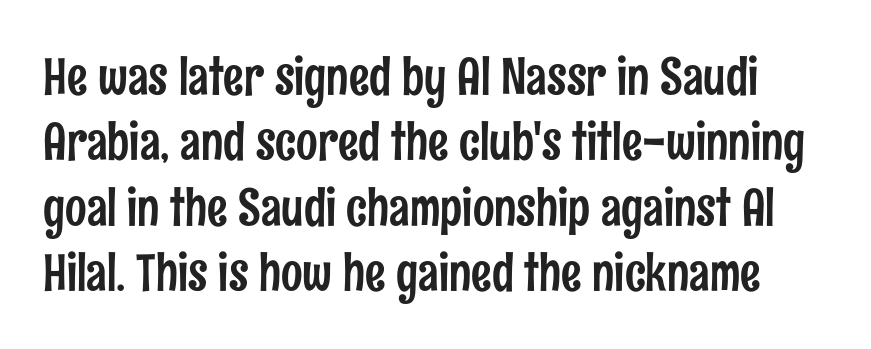
{"serif": "no", "italic": "no", "width": "condensed", "stroke_contrast": "low", "x_height": "medium", "monospaced": "no", "underline": "no", "line_spacing": "normal", "line_spacing_ratio": 1.28, "letter_spacing": "normal", "letter_spacing_em": 0.0, "glyph_px": 51}
